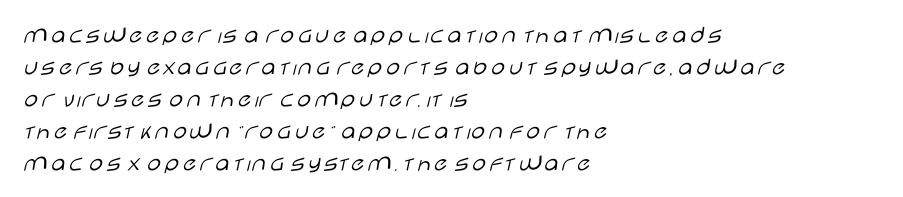
Glance below the letters and you will spot only blank space. The weight tops out at a normal text grade. Teacher's note: observe the even left margin — that is flush-left alignment. Interline gaps are of average width in this sample.
